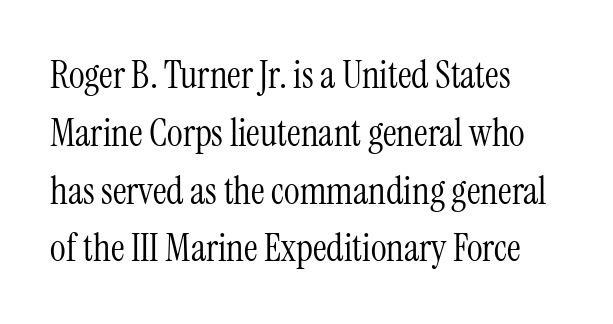
Evenly set lines give the paragraph a standard silhouette. Think standard paragraph weight, or any step lighter than that. The string is rendered with underlining switched off. These lines are set flush left with a ragged right edge.
